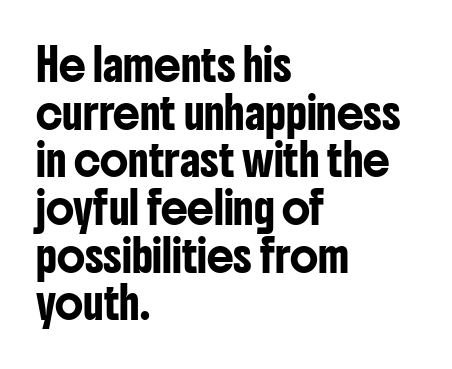
{"serif": "no", "italic": "no", "width": "condensed", "stroke_contrast": "low", "x_height": "medium", "monospaced": "no", "underline": "no", "align": "left", "line_spacing": "normal", "line_spacing_ratio": 1.59, "letter_spacing": "normal", "letter_spacing_em": 0.0, "glyph_px": 30}
